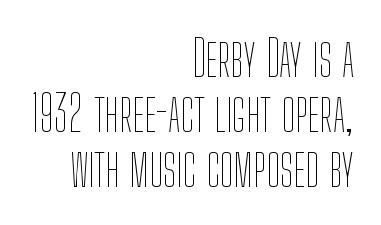
Right-aligned paragraph, ragged on the left. Nothing unusual about the tracking: characters are spaced as the font intends. How would I describe the line gaps? Narrow and economical. Think standard paragraph weight, or any step lighter than that. Beneath every word, the page is bare.
